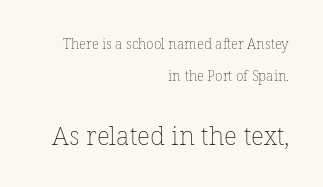
The image shows 26 px text type, upright; set right-aligned, loose line spacing (2.27x), normal letter spacing, not underlined; the second (bottom) block is 1.86x larger.
